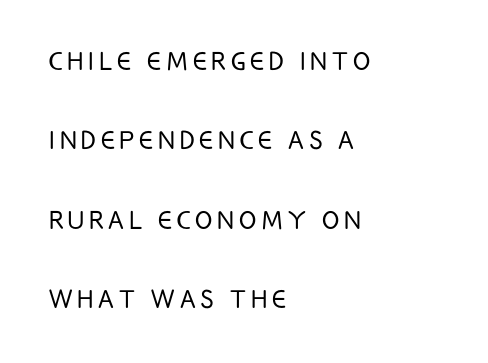
{"serif": "no", "italic": "no", "bold": "no", "weight": "light", "width": "condensed", "stroke_contrast": "low", "x_height": "large", "monospaced": "no", "underline": "no", "align": "left", "line_spacing": "loose", "line_spacing_ratio": 2.48, "glyph_px": 32}
